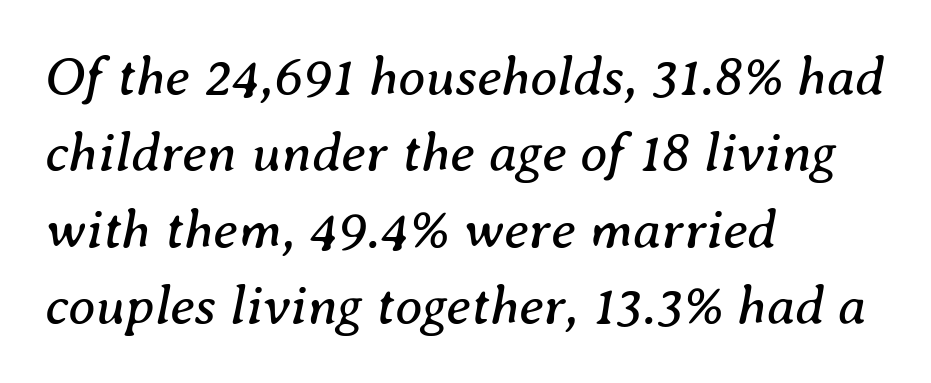
Q: Is the text bold? A: No.
Q: Is the text italic (slanted)? A: Yes, it leans right by about 8 degrees.
Q: Is the typeface a serif or a sans-serif typeface? A: Serif.
Q: Is the text underlined? A: No.
Q: How is the paragraph aligned? A: Left-aligned.
Q: Is the spacing between letters normal or unusually wide? A: Normal.
Q: Is the spacing between lines tight, normal or loose? A: Normal.
Q: Width (condensed, normal, or wide)? A: Normal.
Q: Stroke contrast? A: Medium.
Q: x-height? A: Medium.
Q: Monospaced? A: No.
